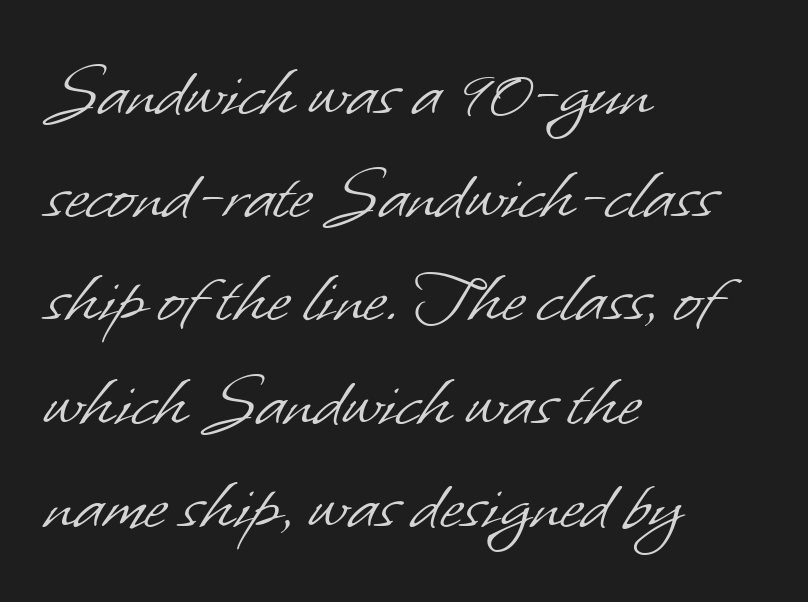
Q: Is the text bold? A: No.
Q: Is the typeface a serif or a sans-serif typeface? A: Sans-serif.
Q: Is the text underlined? A: No.
Q: How is the paragraph aligned? A: Left-aligned.
Q: Is the spacing between letters normal or unusually wide? A: Normal.
Q: Is the spacing between lines tight, normal or loose? A: Normal.
Q: Width (condensed, normal, or wide)? A: Normal.
Q: Stroke contrast? A: Low.
Q: x-height? A: Small.
Q: Monospaced? A: No.
